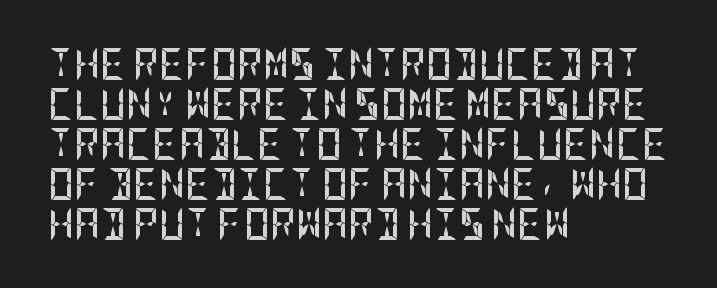
Q: Is the text bold? A: Yes.
Q: Is the text italic (slanted)? A: No, it is upright.
Q: Is the typeface a serif or a sans-serif typeface? A: Sans-serif.
Q: Is the text underlined? A: No.
Q: How is the paragraph aligned? A: Left-aligned.
Q: Is the spacing between letters normal or unusually wide? A: Normal.
Q: Is the spacing between lines tight, normal or loose? A: Normal.
Q: Width (condensed, normal, or wide)? A: Condensed.
Q: Stroke contrast? A: Low.
Q: x-height? A: Large.
